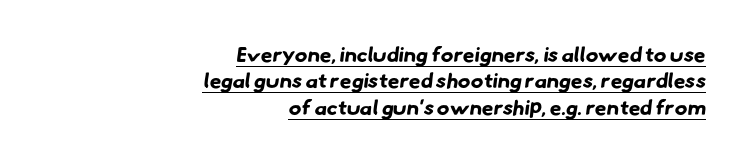
The string is rendered with underlining switched on. The strokes are fattened all the way to bold. How would I describe the line gaps? Plain and ordinary. Default kerning and tracking; the words read as compact shapes. Layout note: lines flush right.
